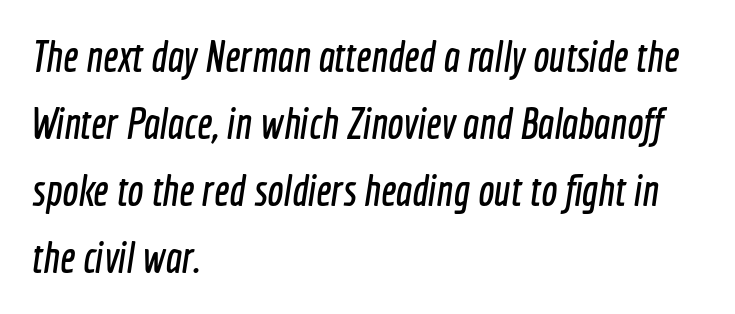
{"serif": "no", "width": "condensed", "x_height": "medium", "monospaced": "no", "underline": "no", "align": "left", "line_spacing": "normal", "line_spacing_ratio": 1.56, "letter_spacing": "normal", "letter_spacing_em": 0.0, "glyph_px": 43}
